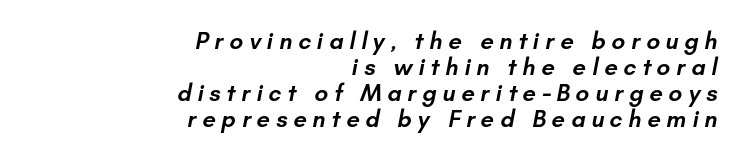
These lines are set flush right with a ragged left edge. Vertically, the passage feels compressed, each row crowding the next. How heavy is the stroke? Medium-heavy — a semibold, shy of bold. The letters are spread apart with noticeably loose tracking. No word sits above an underline.
